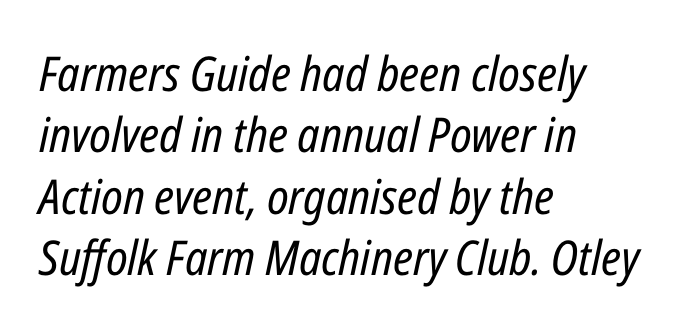
{"italic": "yes", "lean": "right", "slant_degrees": 12, "bold": "no", "weight": "regular", "width": "condensed", "stroke_contrast": "low", "x_height": "medium", "monospaced": "no", "underline": "no", "align": "left", "line_spacing": "normal", "line_spacing_ratio": 1.28, "letter_spacing": "normal", "letter_spacing_em": 0.0, "glyph_px": 48}
